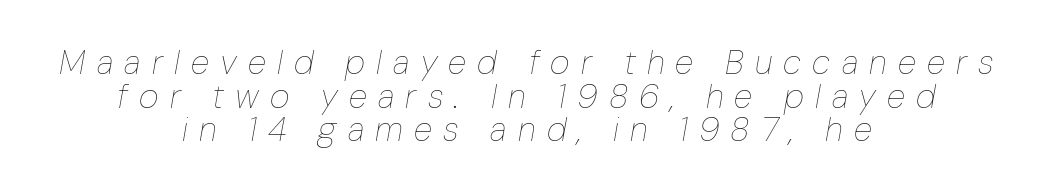
Q: Is the text bold? A: No.
Q: Is the text italic (slanted)? A: Yes, it leans right by about 10 degrees.
Q: Is the text underlined? A: No.
Q: How is the paragraph aligned? A: Centered.
Q: Is the spacing between letters normal or unusually wide? A: Unusually wide.
Q: Is the spacing between lines tight, normal or loose? A: Tight.
Q: Width (condensed, normal, or wide)? A: Condensed.
Q: Stroke contrast? A: Low.
Q: x-height? A: Medium.
Q: Monospaced? A: No.
